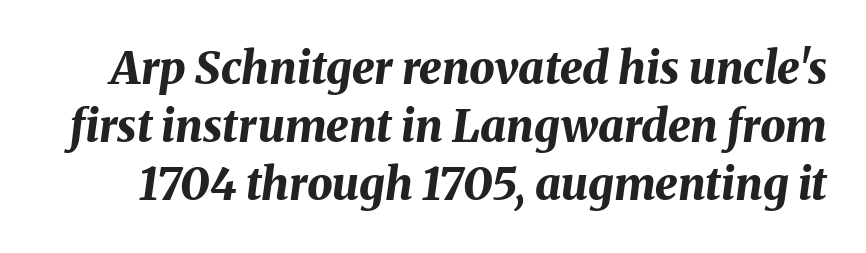
{"italic": "yes", "lean": "right", "slant_degrees": 8, "bold": "yes", "weight": "bold", "width": "normal", "stroke_contrast": "medium", "x_height": "medium", "monospaced": "no", "underline": "no", "line_spacing": "normal", "line_spacing_ratio": 1.29, "letter_spacing": "normal", "letter_spacing_em": 0.0, "glyph_px": 45}
